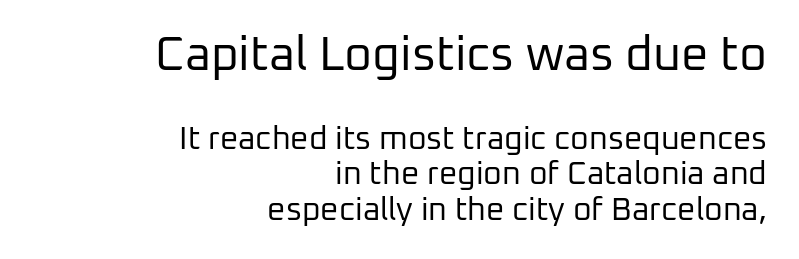
The image shows 48 px regular-weight sans-serif type, upright; set right-aligned, tight line spacing (1.1x), normal letter spacing, not underlined; the first (top) block is 1.5x larger; low stroke contrast and a medium x-height.
